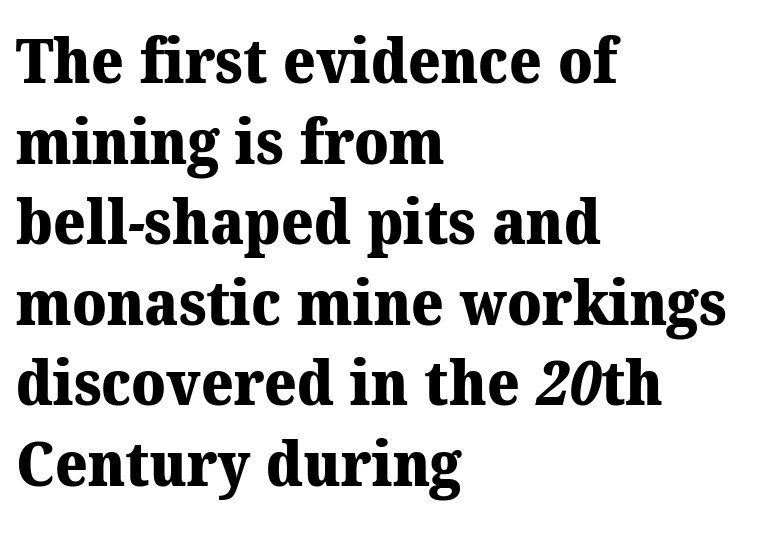
{"serif": "yes", "bold": "yes", "weight": "heavy", "width": "normal", "stroke_contrast": "medium", "x_height": "medium", "monospaced": "no", "underline": "no", "align": "left", "line_spacing": "normal", "line_spacing_ratio": 1.3, "letter_spacing": "normal", "letter_spacing_em": 0.0, "glyph_px": 62}
